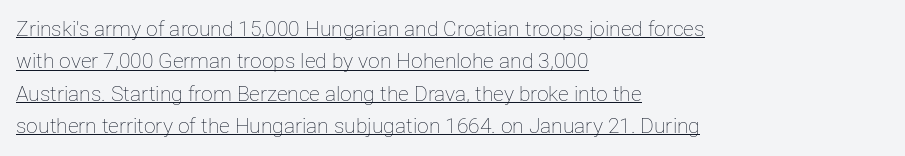
The image shows 21 px text type, upright; set left-aligned, normal line spacing (1.54x), normal letter spacing, underlined.
